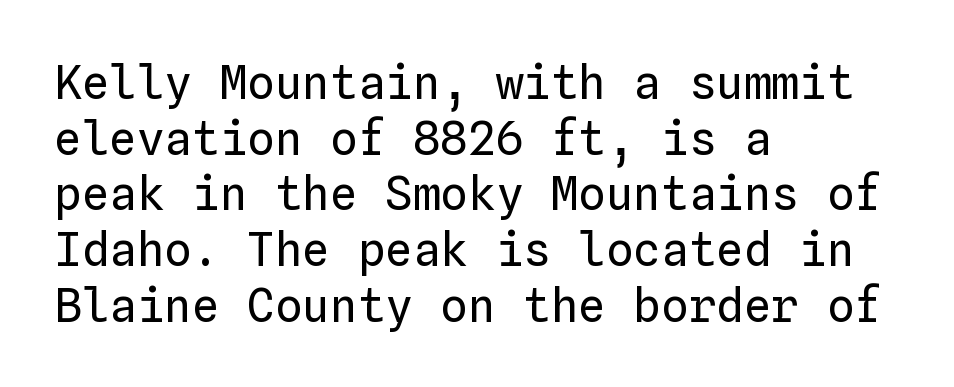
The image shows 46 px regular-weight type, upright, monospaced; set left-aligned, line spacing 1.21x, normal letter spacing, not underlined; low stroke contrast and a medium x-height.
